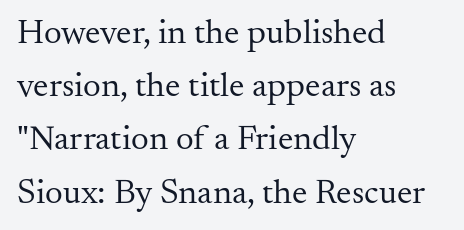
In terms of letterspacing, this is plain default setting. Stems and bowls with no extra thickness — not bold. This sample uses an upright cut, with every glyph sitting square on the baseline. The passage shown stacks its lines at a standard gap. Here the designer chose a conventional face with non-uniform glyph widths. Check where the strokes stop: tiny serifs finish them off.
